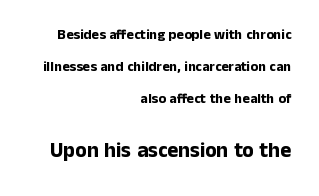
Q: Is the text bold? A: Yes.
Q: Is the text italic (slanted)? A: No, it is upright.
Q: Is the text underlined? A: No.
Q: How is the paragraph aligned? A: Right-aligned.
Q: Is the spacing between letters normal or unusually wide? A: Normal.
Q: Is the spacing between lines tight, normal or loose? A: Loose.
Q: Which block of text is set in a larger size, the first (top) or the second (bottom)? A: The second (bottom) one.
